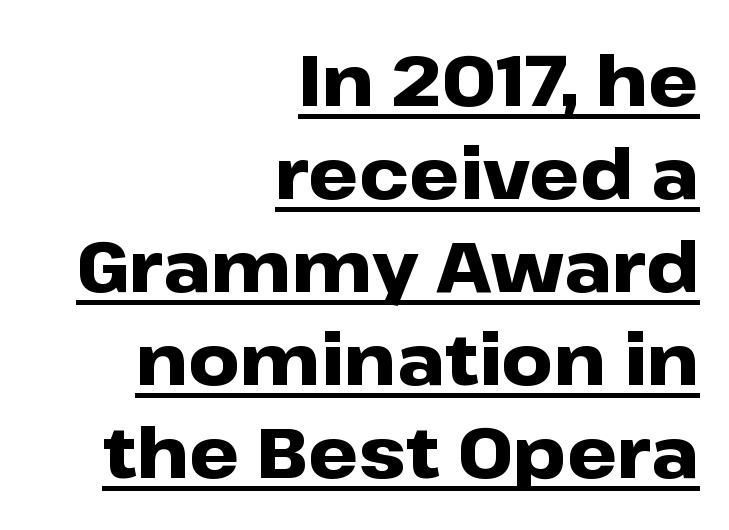
The image shows 71 px heavy, wide sans-serif type, upright; set right-aligned, normal line spacing (1.31x), normal letter spacing, underlined; low stroke contrast and a medium x-height.
